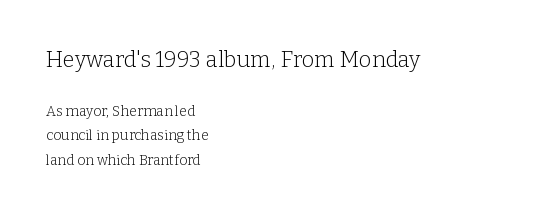
{"italic": "no", "bold": "no", "underline": "no", "align": "left", "line_spacing_ratio": 1.74, "letter_spacing": "normal", "letter_spacing_em": 0.0, "larger_block": "first", "size_ratio": 1.57, "glyph_px": 22}
